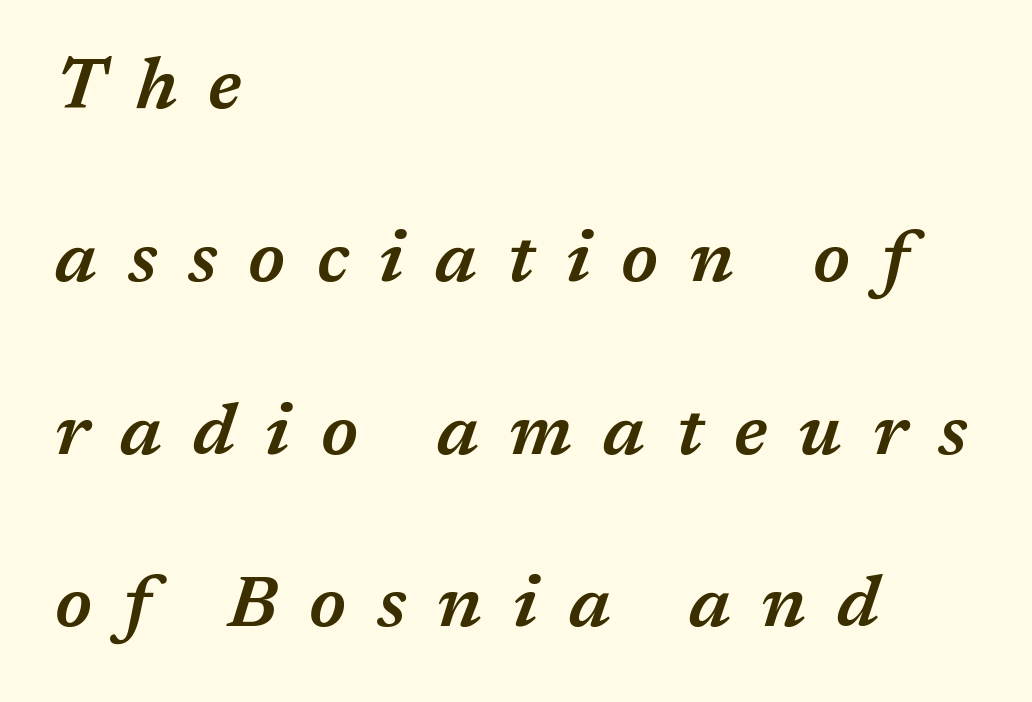
The image shows 72 px semibold type, italic (leaning right); set left-aligned, loose line spacing (2.4x), unusually wide letter spacing (+0.43 em), not underlined; medium stroke contrast and a medium x-height.
